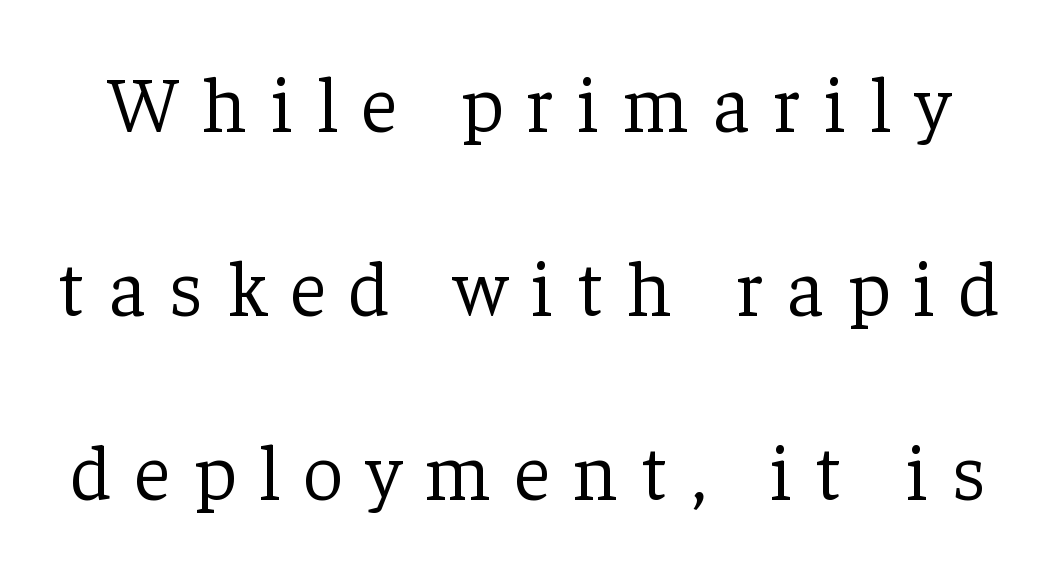
{"serif": "yes", "italic": "no", "bold": "no", "weight": "light", "width": "normal", "stroke_contrast": "low", "x_height": "medium", "monospaced": "no", "underline": "no", "line_spacing": "loose", "line_spacing_ratio": 2.33, "letter_spacing": "wide", "letter_spacing_em": 0.3, "glyph_px": 79}
